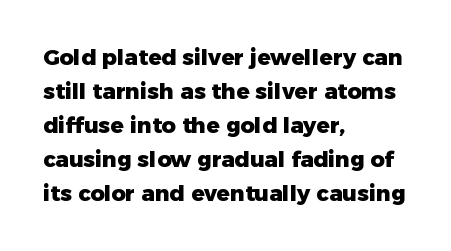
Q: Is the text bold? A: Yes.
Q: Is the text italic (slanted)? A: No, it is upright.
Q: Is the text underlined? A: No.
Q: How is the paragraph aligned? A: Left-aligned.
Q: Is the spacing between letters normal or unusually wide? A: Normal.
Q: Is the spacing between lines tight, normal or loose? A: Normal.
